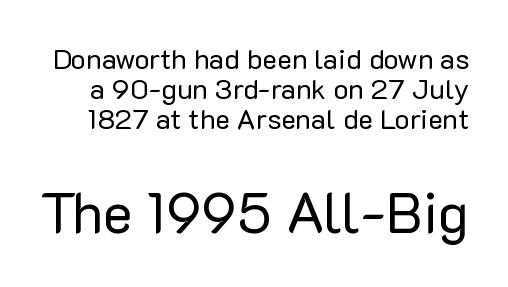
The image shows 56 px regular-weight sans-serif type, upright; set tight line spacing (1.07x), normal letter spacing, not underlined; the second (bottom) block is 2.0x larger; low stroke contrast and a medium x-height.
